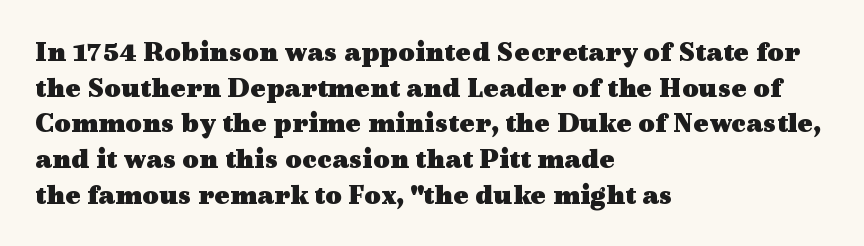
Q: Is the text bold? A: Yes.
Q: Is the text italic (slanted)? A: No, it is upright.
Q: Is the typeface a serif or a sans-serif typeface? A: Serif.
Q: Is the text underlined? A: No.
Q: How is the paragraph aligned? A: Left-aligned.
Q: Is the spacing between letters normal or unusually wide? A: Normal.
Q: Width (condensed, normal, or wide)? A: Wide.
Q: x-height? A: Medium.
Q: Monospaced? A: No.
